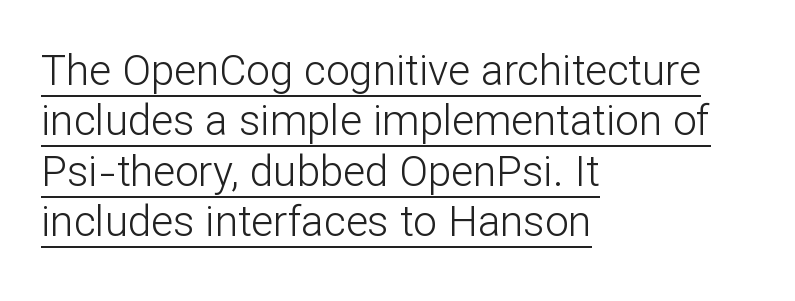
The ragged edge is on the right, which tells us the setting is flush left. Do the characters align in a grid? No, the font is proportional. Upright lettering throughout. The typesetting does not lean heavy: it is not bold. Are there feet on the stems? There aren't — it's a sans.
